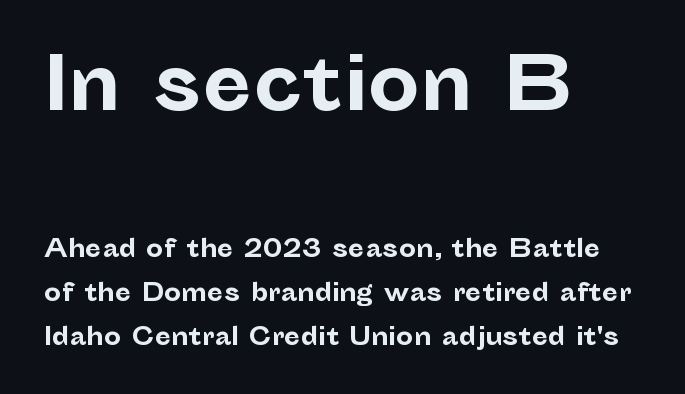
The rendering uses natural spacing where letterforms have individual widths. The lettering holds an erect, upright posture throughout. Horizontal alignment here is leftward, the default for most running prose. Classification — sans serif. Note: larger setting up top, smaller setting below. Underline: absent.
